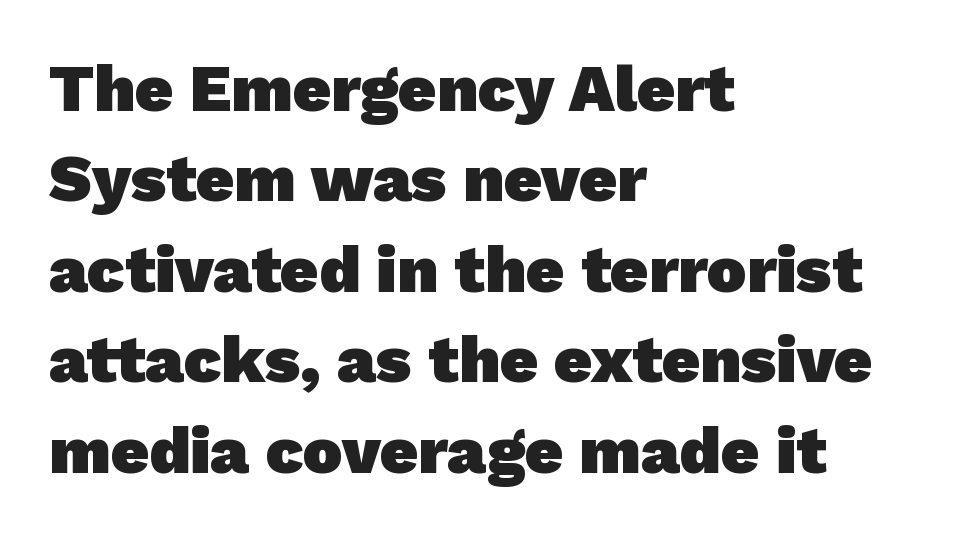
Vertical spacing — default. These lines stack with their left ends in a neat column. Underline: absent. Each letter keeps its own natural width here, so spacing adapts to shape.
